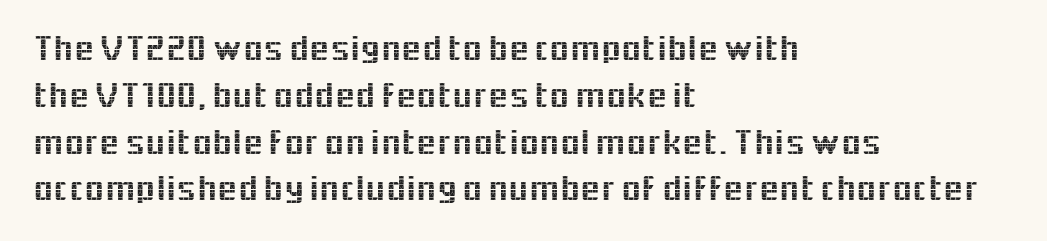
Evenly set lines give the paragraph a standard silhouette. The axis of the letterforms is exactly vertical. The letterforms sit shoulder to shoulder at normal distance. What kind of face is this? One without serifs — a sans. The words here are not underlined. Here the designer chose a conventional face with non-uniform glyph widths.
